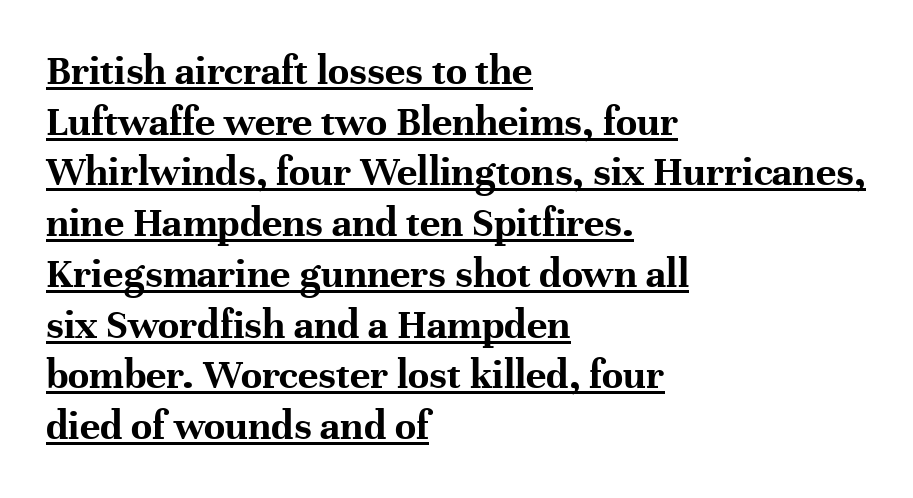
The image shows 43 px bold serif type, upright; set left-aligned, line spacing 1.18x, normal letter spacing, underlined; high stroke contrast and a medium x-height.
